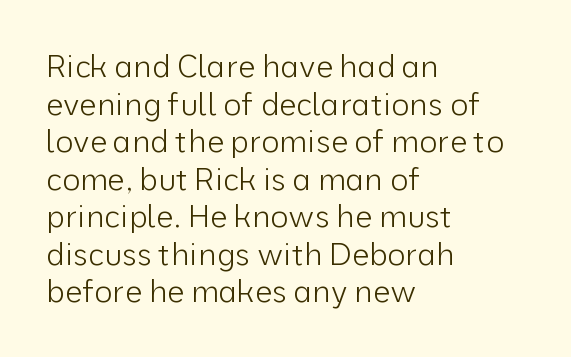
The image shows 31 px light sans-serif type, upright; set left-aligned, line spacing 1.21x, normal letter spacing, not underlined; low stroke contrast and a medium x-height.
